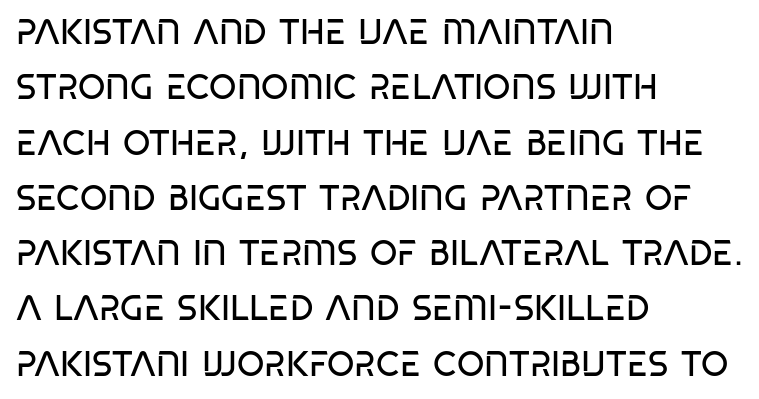
Q: Is the text bold? A: No.
Q: Is the text italic (slanted)? A: No, it is upright.
Q: Is the typeface a serif or a sans-serif typeface? A: Sans-serif.
Q: Is the text underlined? A: No.
Q: How is the paragraph aligned? A: Left-aligned.
Q: Is the spacing between letters normal or unusually wide? A: Normal.
Q: Is the spacing between lines tight, normal or loose? A: Normal.
Q: Width (condensed, normal, or wide)? A: Condensed.
Q: Stroke contrast? A: Low.
Q: x-height? A: Large.
Q: Monospaced? A: No.
